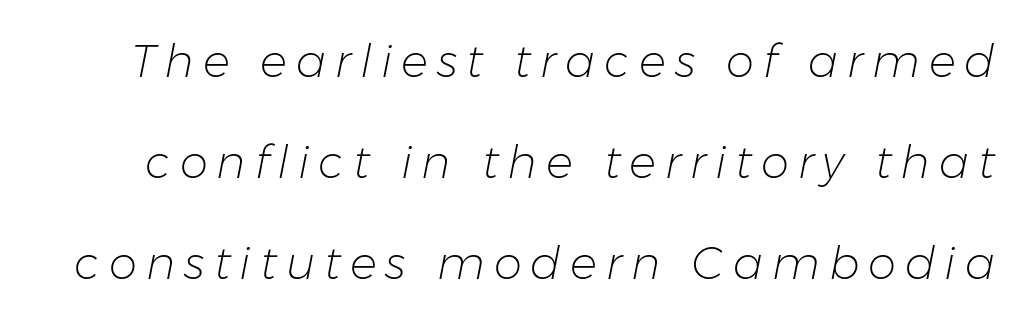
The image shows 45 px light type, italic (leaning right); set loose line spacing (2.24x), unusually wide letter spacing (+0.2 em), not underlined; low stroke contrast and a medium x-height.
